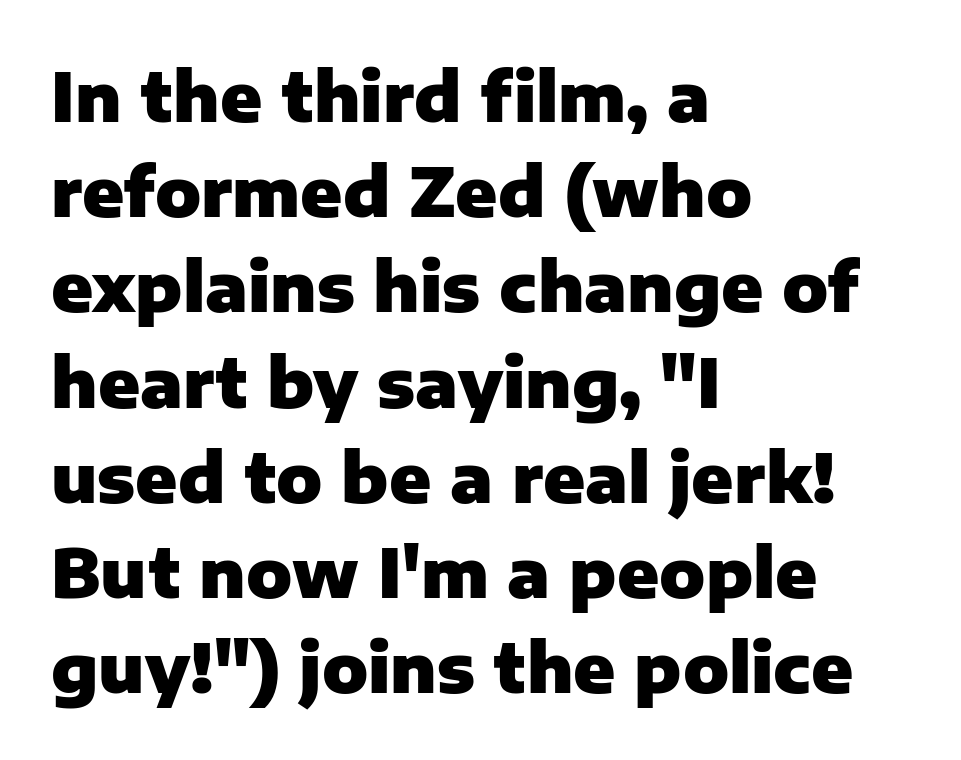
{"serif": "no", "italic": "no", "bold": "yes", "weight": "heavy", "width": "normal", "stroke_contrast": "low", "x_height": "medium", "monospaced": "no", "underline": "no", "align": "left", "line_spacing": "normal", "line_spacing_ratio": 1.4, "letter_spacing": "normal", "letter_spacing_em": 0.0, "glyph_px": 68}
